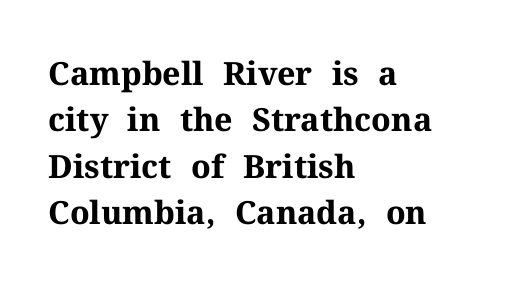
These lines stack with their left ends in a neat column. Typographic density is high because the face is bold. This sample has the flowing, uneven cadence of proportional lettering. How would I describe the line gaps? Plain and ordinary. Nope, not italic — everything's standing straight.
